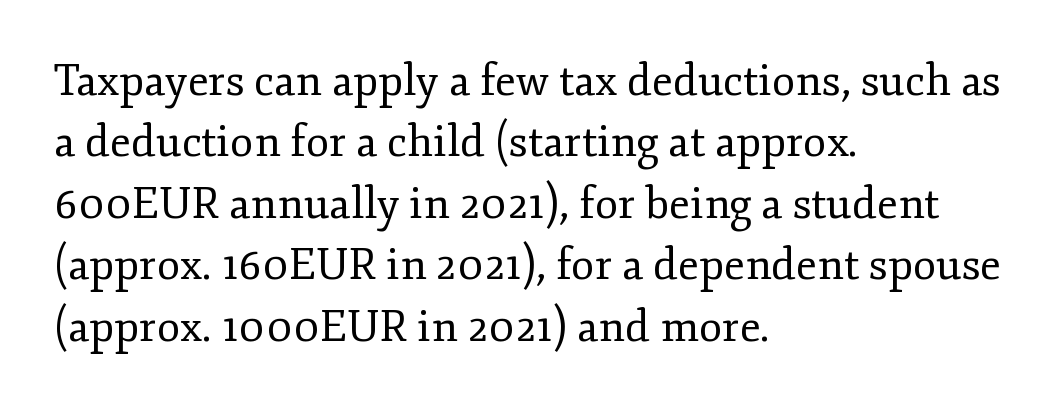
Has an underline been added? It has not. Regular leading. Italic? Not at all — the glyphs are vertical. In CSS terms this would be text-align: left. Each letter keeps its own natural width here, so spacing adapts to shape.
